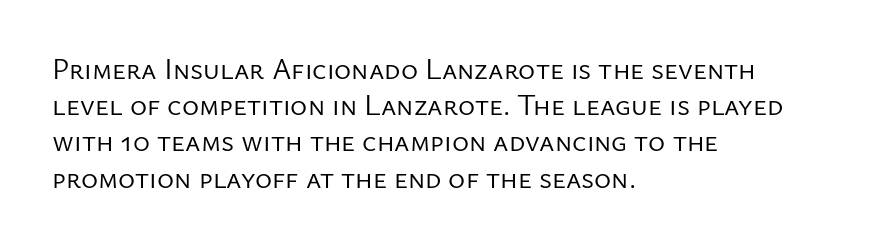
{"serif": "no", "italic": "no", "bold": "no", "weight": "regular", "width": "normal", "stroke_contrast": "low", "x_height": "medium", "monospaced": "no", "underline": "no", "align": "left", "line_spacing": "normal", "line_spacing_ratio": 1.25, "letter_spacing": "normal", "letter_spacing_em": 0.0, "glyph_px": 29}
